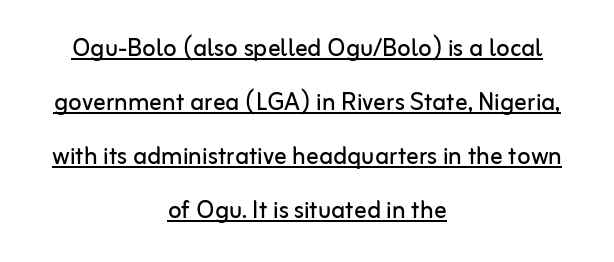
Q: Is the text bold? A: No.
Q: Is the text italic (slanted)? A: No, it is upright.
Q: Is the typeface a serif or a sans-serif typeface? A: Sans-serif.
Q: Is the text underlined? A: Yes.
Q: How is the paragraph aligned? A: Centered.
Q: Is the spacing between letters normal or unusually wide? A: Normal.
Q: Width (condensed, normal, or wide)? A: Normal.
Q: Stroke contrast? A: Low.
Q: x-height? A: Medium.
Q: Monospaced? A: No.
